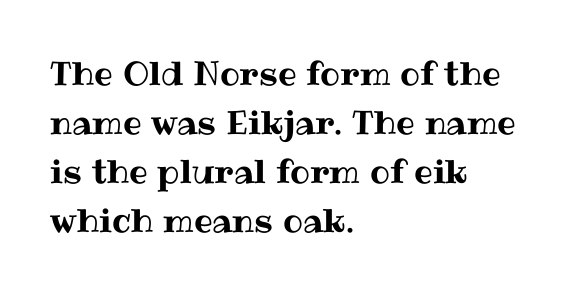
Evenly set lines give the paragraph a standard silhouette. You can tell it's not italic because the verticals are truly vertical. The face used here is rendered with its standard letterfit. Words float on clear page, feet unadorned.
